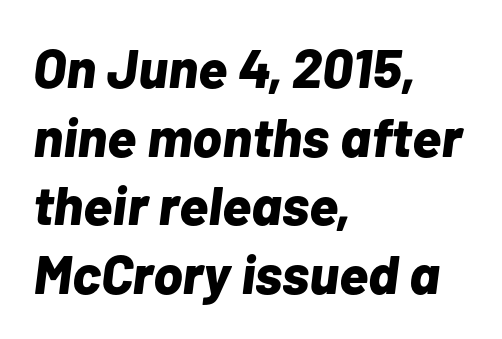
{"italic": "yes", "lean": "right", "slant_degrees": 7, "bold": "yes", "weight": "bold", "width": "normal", "stroke_contrast": "low", "x_height": "medium", "monospaced": "no", "underline": "no", "align": "left", "line_spacing": "normal", "line_spacing_ratio": 1.25, "letter_spacing": "normal", "letter_spacing_em": 0.0, "glyph_px": 55}
